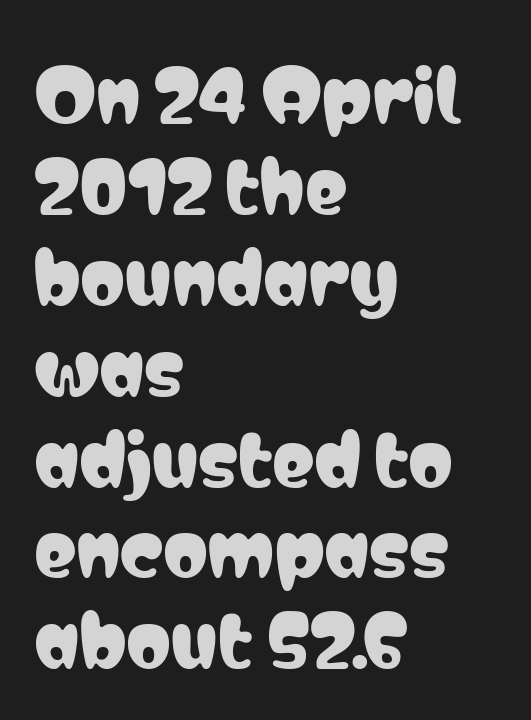
Notice how the stems are strictly vertical — no italics here. This rendering features lettering with no underline. The ragged edge is on the right, which tells us the setting is flush left. A sans-serif font was chosen for this passage.
